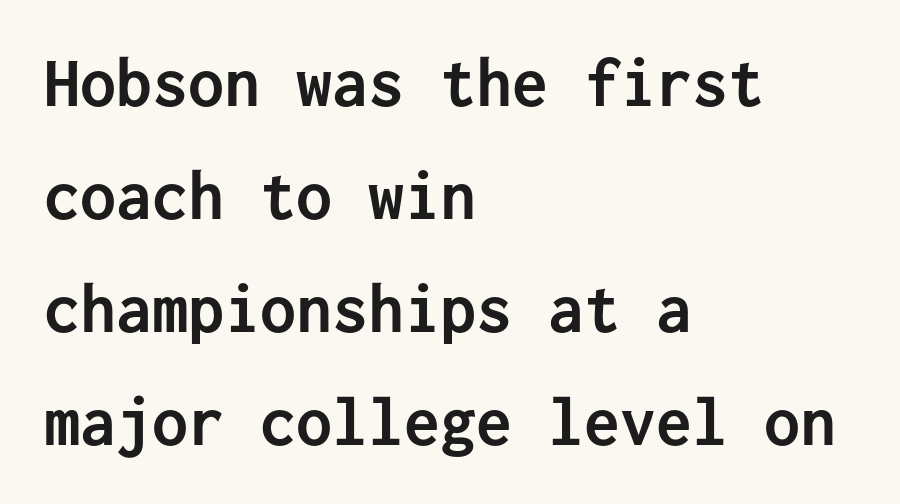
{"serif": "no", "italic": "no", "bold": "yes", "weight": "semibold", "width": "normal", "stroke_contrast": "low", "x_height": "medium", "monospaced": "yes", "underline": "no", "align": "left", "line_spacing": "normal", "line_spacing_ratio": 1.57, "letter_spacing": "normal", "letter_spacing_em": 0.0, "glyph_px": 72}
